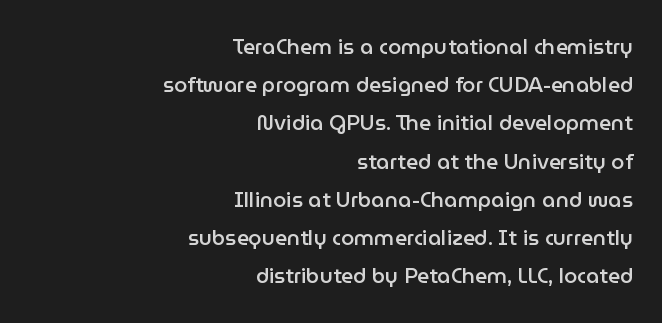
Does the weight exceed regular? Yes, but only to semibold. A typesetter would mark this as roman, not italic. Every row of glyphs terminates at an identical x-position on the right. A bare baseline throughout the passage.
